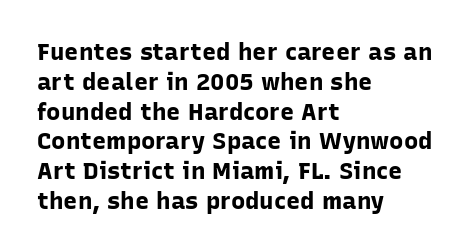
{"italic": "no", "bold": "yes", "underline": "no", "align": "left", "line_spacing_ratio": 1.24, "letter_spacing": "normal", "letter_spacing_em": 0.0, "glyph_px": 24}
